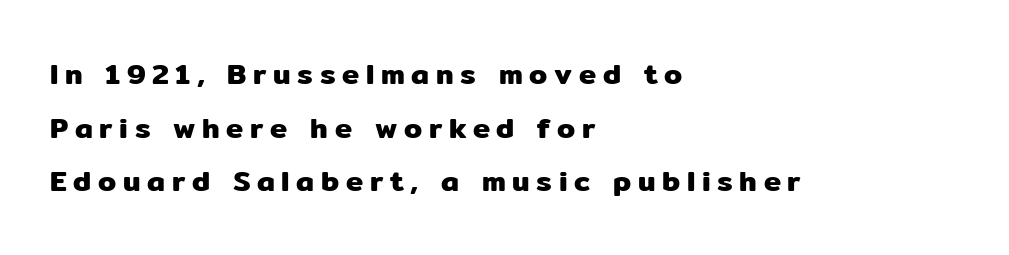
The image shows 29 px sans-serif type, upright; set left-aligned, line spacing 1.85x, unusually wide letter spacing (+0.23 em), not underlined; low stroke contrast and a medium x-height.
